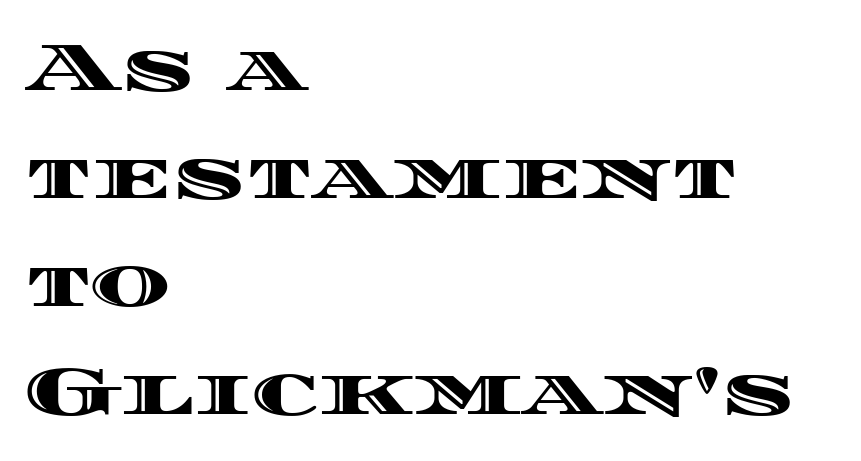
{"italic": "no", "width": "wide", "x_height": "large", "monospaced": "no", "underline": "no", "align": "left", "line_spacing": "normal", "line_spacing_ratio": 1.59, "letter_spacing": "normal", "letter_spacing_em": 0.0, "glyph_px": 68}
